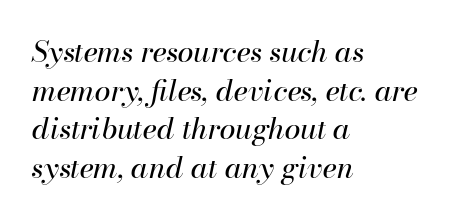
The letterforms sit at book weight or below. A classic flush-left, rag-right setting is used for this passage. Looks like regular typesetting: each glyph gets only the width it needs. The specimen reads as italic at a glance. The vertical gap from one line to the next is medium.
